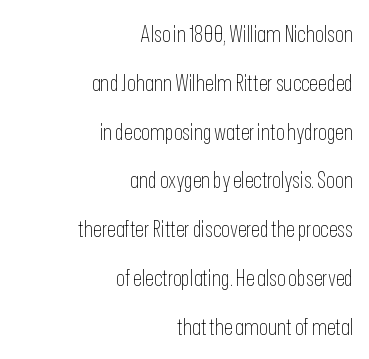
{"italic": "no", "bold": "no", "underline": "no", "align": "right", "line_spacing": "loose", "line_spacing_ratio": 2.12, "letter_spacing": "normal", "letter_spacing_em": 0.0, "glyph_px": 23}
